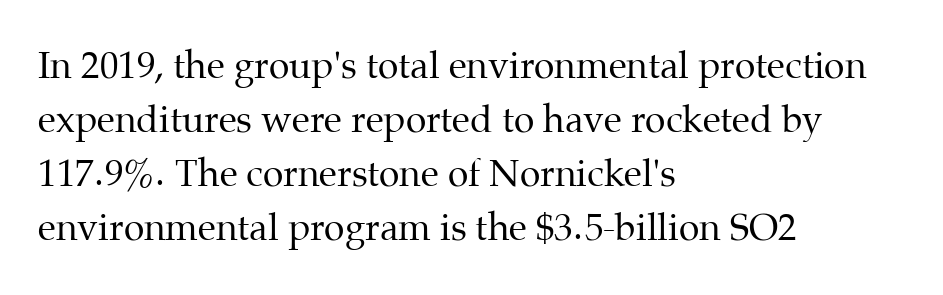
Q: Is the text bold? A: No.
Q: Is the text italic (slanted)? A: No, it is upright.
Q: Is the typeface a serif or a sans-serif typeface? A: Serif.
Q: Is the text underlined? A: No.
Q: How is the paragraph aligned? A: Left-aligned.
Q: Is the spacing between letters normal or unusually wide? A: Normal.
Q: Is the spacing between lines tight, normal or loose? A: Normal.
Q: Width (condensed, normal, or wide)? A: Normal.
Q: Stroke contrast? A: Medium.
Q: x-height? A: Medium.
Q: Monospaced? A: No.
